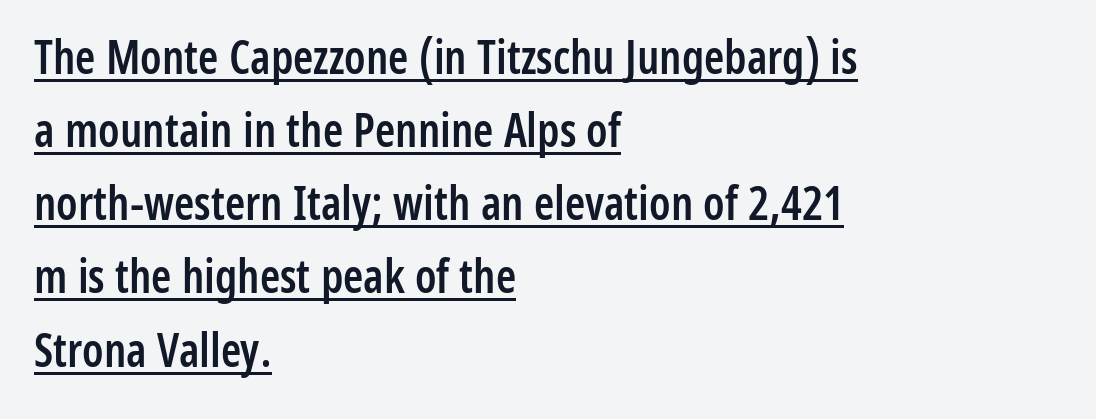
{"serif": "no", "italic": "no", "bold": "semi", "weight": "semibold", "width": "condensed", "stroke_contrast": "low", "x_height": "medium", "monospaced": "no", "underline": "yes", "align": "left", "line_spacing": "normal", "line_spacing_ratio": 1.59, "letter_spacing": "normal", "letter_spacing_em": 0.0, "glyph_px": 46}
